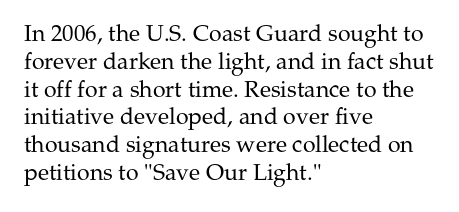
{"italic": "no", "bold": "no", "underline": "no", "align": "left", "line_spacing_ratio": 1.21, "letter_spacing": "normal", "letter_spacing_em": 0.0, "glyph_px": 23}
